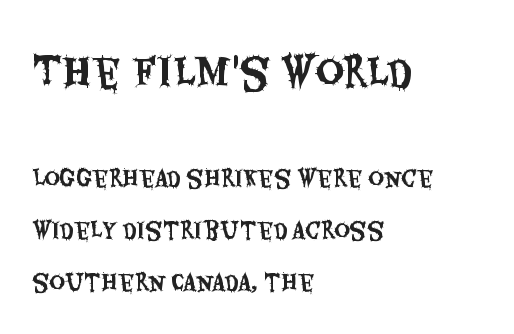
Q: Is the text italic (slanted)? A: No, it is upright.
Q: Is the typeface a serif or a sans-serif typeface? A: Sans-serif.
Q: Is the text underlined? A: No.
Q: How is the paragraph aligned? A: Left-aligned.
Q: Is the spacing between letters normal or unusually wide? A: Normal.
Q: Is the spacing between lines tight, normal or loose? A: Loose.
Q: Which block of text is set in a larger size, the first (top) or the second (bottom)? A: The first (top) one.
Q: Width (condensed, normal, or wide)? A: Condensed.
Q: Stroke contrast? A: Medium.
Q: x-height? A: Large.
Q: Monospaced? A: No.
